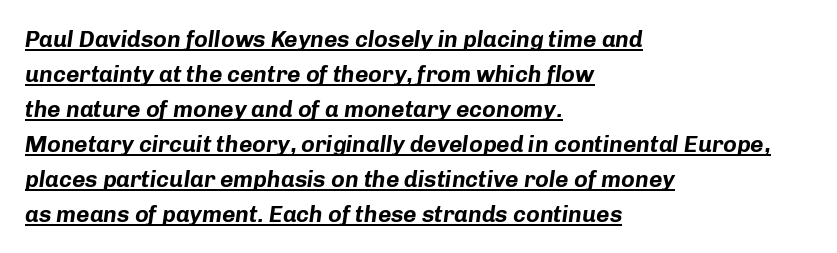
Vertical spacing — default. The face used here is rendered with its standard letterfit. Posture: slanted. The sample has been set heavy, in full bold.
